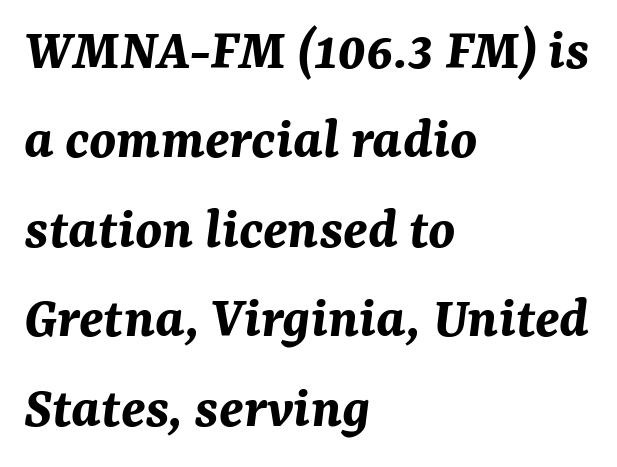
The image shows 60 px bold type, italic (leaning right); set left-aligned, normal line spacing (1.49x), normal letter spacing, not underlined; medium stroke contrast and a medium x-height.
